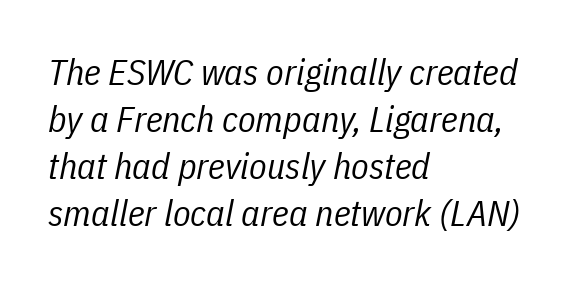
Q: Is the text bold? A: No.
Q: Is the text italic (slanted)? A: Yes, it leans right by about 11 degrees.
Q: Is the text underlined? A: No.
Q: How is the paragraph aligned? A: Left-aligned.
Q: Is the spacing between letters normal or unusually wide? A: Normal.
Q: Is the spacing between lines tight, normal or loose? A: Normal.
Q: Width (condensed, normal, or wide)? A: Condensed.
Q: Stroke contrast? A: Low.
Q: x-height? A: Medium.
Q: Monospaced? A: No.
